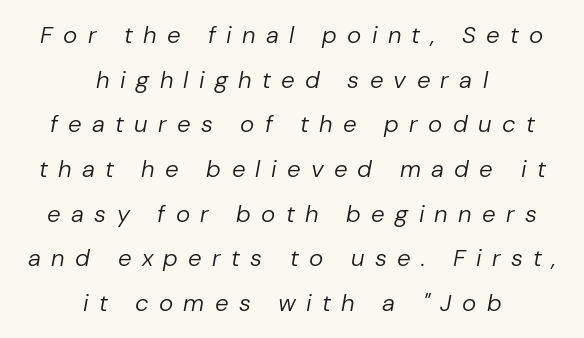
Quick note: underline off. This reads as an unemphasized weight, regular at the heaviest. The glyphs look as if they've been sheared to an angle. Substantial extra tracking has been applied to these lines. Short and long lines alike share a common midpoint.
